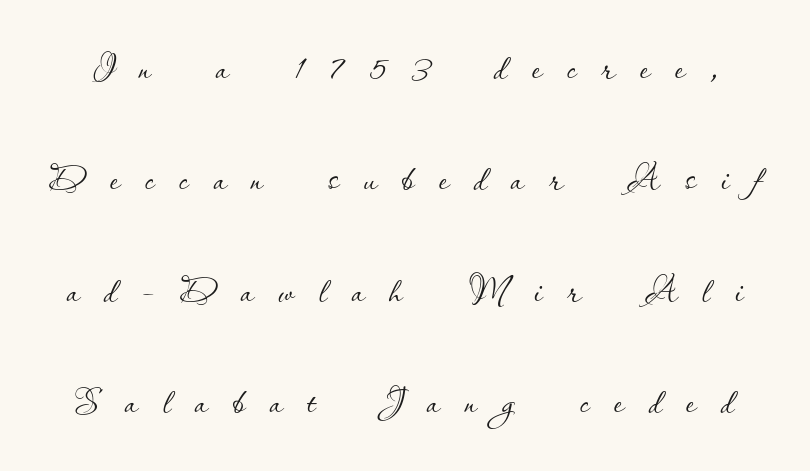
Q: Is the text bold? A: No.
Q: Is the text italic (slanted)? A: Yes.
Q: Is the text underlined? A: No.
Q: Is the spacing between letters normal or unusually wide? A: Unusually wide.
Q: Is the spacing between lines tight, normal or loose? A: Loose.
Q: Width (condensed, normal, or wide)? A: Normal.
Q: Stroke contrast? A: Low.
Q: x-height? A: Small.
Q: Monospaced? A: No.
